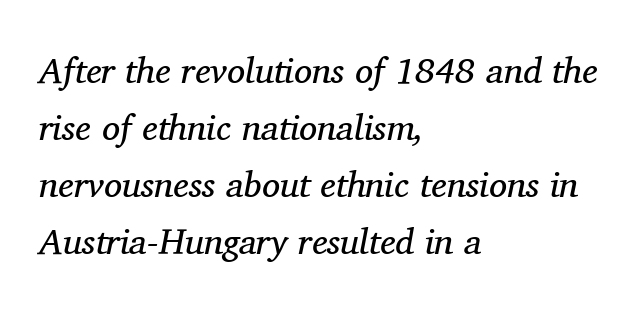
{"serif": "yes", "italic": "yes", "lean": "right", "slant_degrees": 11, "bold": "no", "weight": "regular", "width": "normal", "stroke_contrast": "medium", "x_height": "medium", "monospaced": "no", "underline": "no", "align": "left", "line_spacing": "normal", "line_spacing_ratio": 1.58, "letter_spacing": "normal", "letter_spacing_em": 0.0, "glyph_px": 36}
